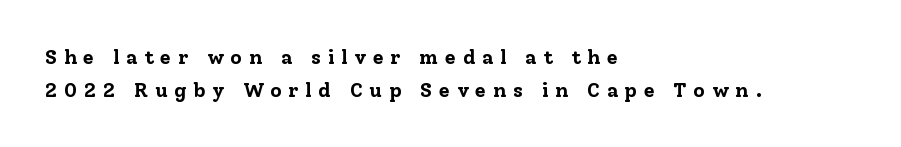
Q: Is the text bold? A: Yes.
Q: Is the text italic (slanted)? A: No, it is upright.
Q: Is the text underlined? A: No.
Q: How is the paragraph aligned? A: Left-aligned.
Q: Is the spacing between letters normal or unusually wide? A: Unusually wide.
Q: Is the spacing between lines tight, normal or loose? A: Normal.
